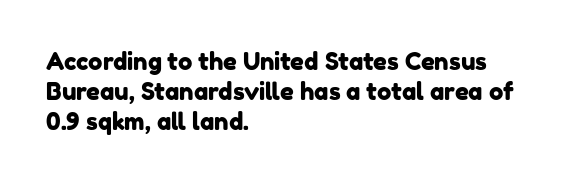
Regular leading. Leftover space on each line is placed entirely after the last word. The strip under each line holds only bare page. How are the letters spaced? Ordinarily, with no added tracking.
